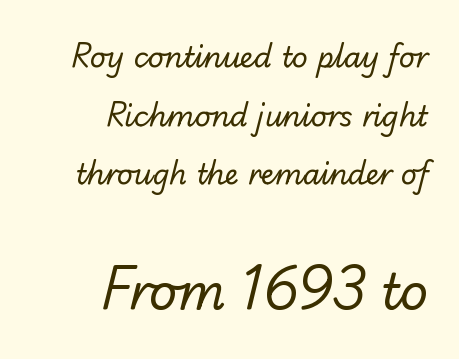
The image shows 49 px regular-weight sans-serif type; set right-aligned, loose line spacing (2.09x), normal letter spacing, not underlined; the second (bottom) block is 1.75x larger; low stroke contrast and a small x-height.
